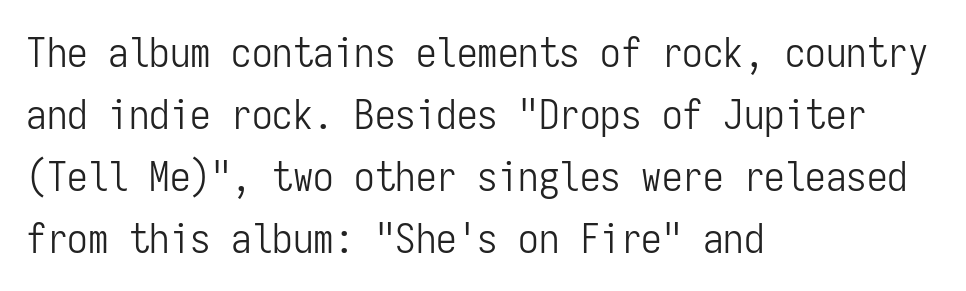
The image shows 41 px light, condensed sans-serif type, upright, monospaced; set left-aligned, normal line spacing (1.51x), normal letter spacing, not underlined; low stroke contrast and a medium x-height.
